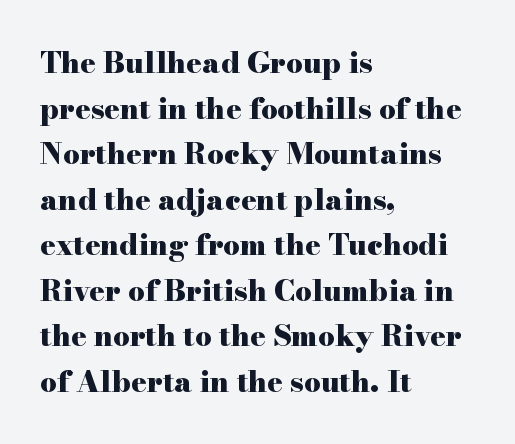
Q: Is the text bold? A: Yes.
Q: Is the text italic (slanted)? A: No, it is upright.
Q: Is the typeface a serif or a sans-serif typeface? A: Serif.
Q: Is the text underlined? A: No.
Q: How is the paragraph aligned? A: Left-aligned.
Q: Is the spacing between letters normal or unusually wide? A: Normal.
Q: Is the spacing between lines tight, normal or loose? A: Normal.
Q: Width (condensed, normal, or wide)? A: Wide.
Q: Stroke contrast? A: High.
Q: x-height? A: Small.
Q: Monospaced? A: No.
